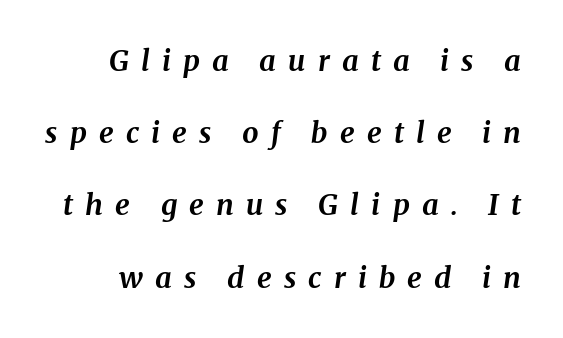
Q: Is the text bold? A: Yes.
Q: Is the text italic (slanted)? A: Yes, it leans right by about 8 degrees.
Q: Is the typeface a serif or a sans-serif typeface? A: Serif.
Q: Is the text underlined? A: No.
Q: Is the spacing between letters normal or unusually wide? A: Unusually wide.
Q: Is the spacing between lines tight, normal or loose? A: Loose.
Q: Width (condensed, normal, or wide)? A: Normal.
Q: Stroke contrast? A: Medium.
Q: x-height? A: Medium.
Q: Monospaced? A: No.
